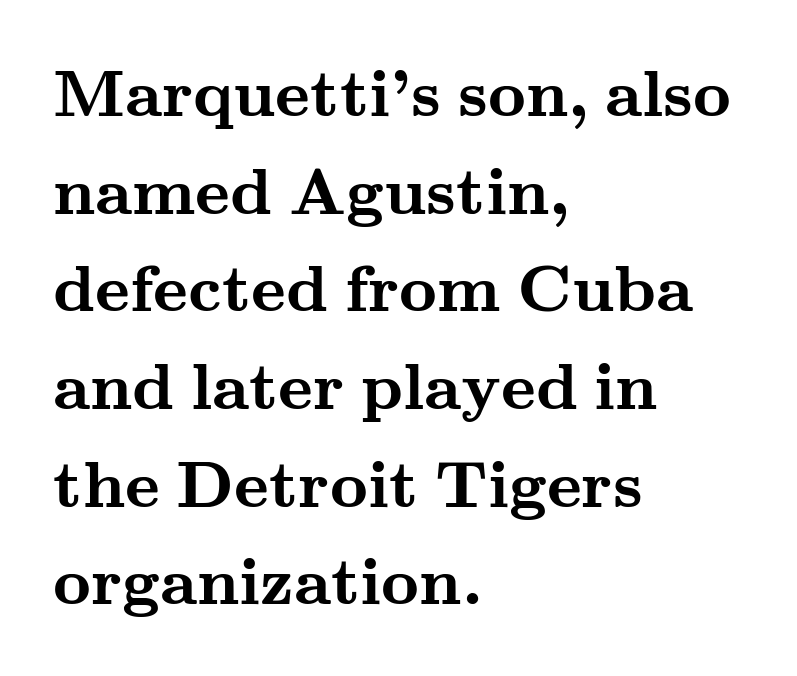
Q: Is the text bold? A: Yes.
Q: Is the text italic (slanted)? A: No, it is upright.
Q: Is the typeface a serif or a sans-serif typeface? A: Serif.
Q: Is the text underlined? A: No.
Q: How is the paragraph aligned? A: Left-aligned.
Q: Is the spacing between letters normal or unusually wide? A: Normal.
Q: Is the spacing between lines tight, normal or loose? A: Normal.
Q: Width (condensed, normal, or wide)? A: Wide.
Q: Stroke contrast? A: Medium.
Q: x-height? A: Small.
Q: Monospaced? A: No.
